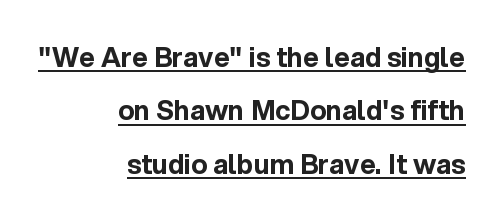
Beneath each row of characters lies a ruled line. Observe the ordinary spacing: letters are neighbours, not strangers. In terms of posture, this sample is upright. Emphasis by weight is at full strength: bold. These lines stand farther apart than default settings would place them. Horizontally, the lines are justified to the trailing edge only.
